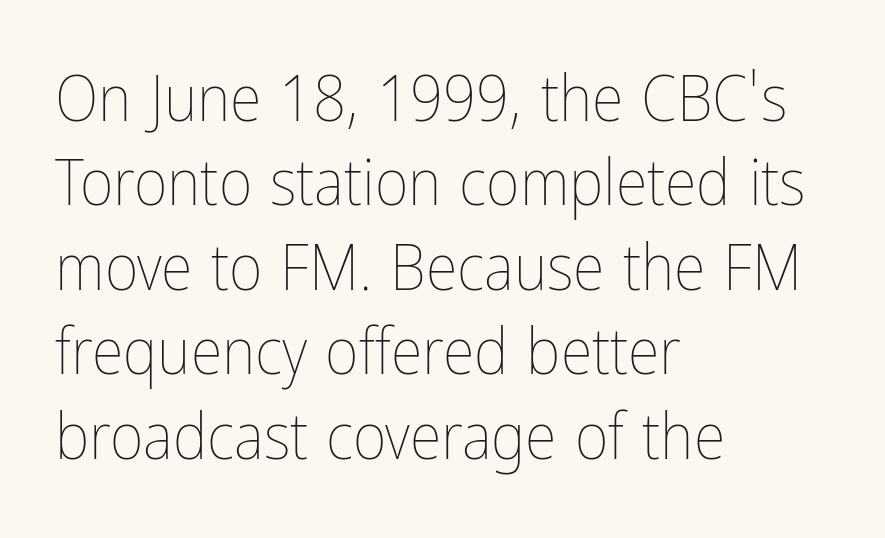
{"italic": "no", "bold": "no", "weight": "thin", "width": "condensed", "stroke_contrast": "low", "x_height": "medium", "monospaced": "no", "underline": "no", "align": "left", "line_spacing": "normal", "line_spacing_ratio": 1.3, "letter_spacing": "normal", "letter_spacing_em": 0.0, "glyph_px": 65}
